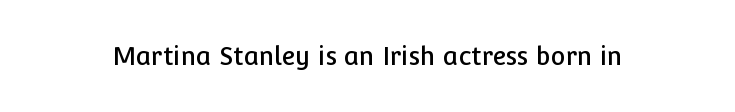
If you drew a line through each stem, it would be perfectly vertical. Characters follow at the spacing the type designer built in. The words here are not underlined.
